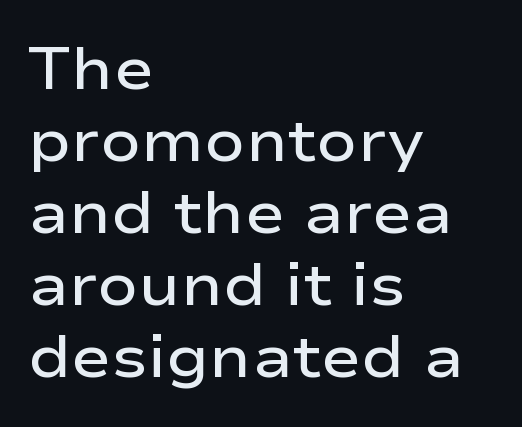
The image shows 60 px semibold, wide sans-serif type, upright; set left-aligned, line spacing 1.2x, normal letter spacing, not underlined; low stroke contrast and a medium x-height.
